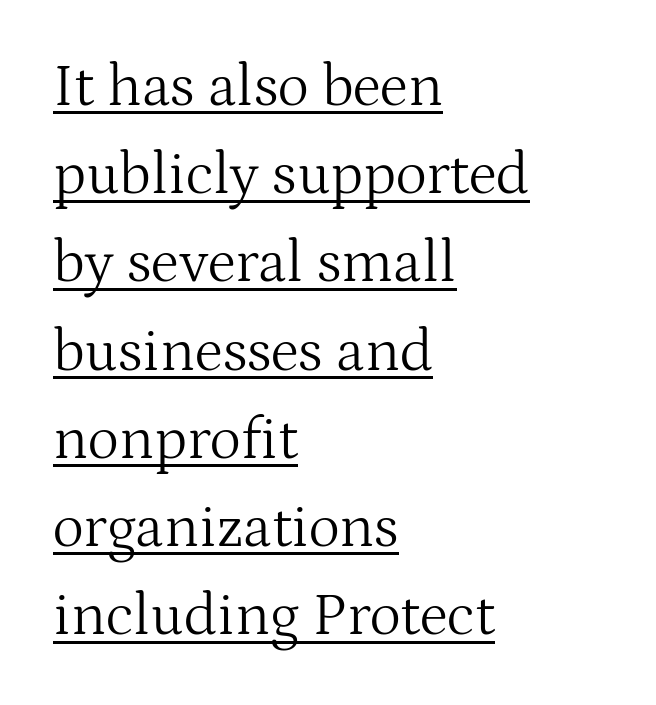
Q: Is the text bold? A: No.
Q: Is the text italic (slanted)? A: No, it is upright.
Q: Is the typeface a serif or a sans-serif typeface? A: Serif.
Q: Is the text underlined? A: Yes.
Q: How is the paragraph aligned? A: Left-aligned.
Q: Is the spacing between letters normal or unusually wide? A: Normal.
Q: Is the spacing between lines tight, normal or loose? A: Normal.
Q: Width (condensed, normal, or wide)? A: Normal.
Q: Stroke contrast? A: Medium.
Q: x-height? A: Medium.
Q: Monospaced? A: No.
